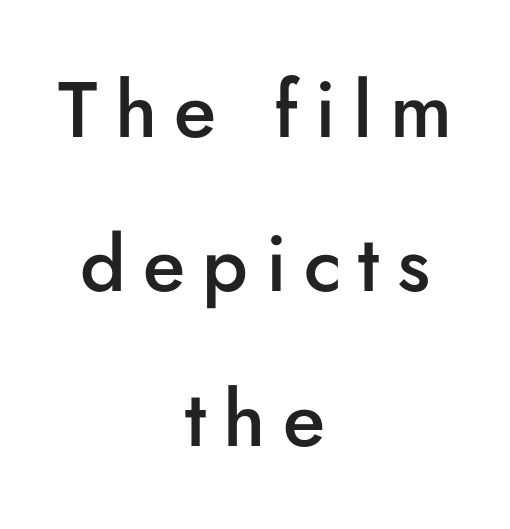
Q: Is the text bold? A: Semi-bold.
Q: Is the text italic (slanted)? A: No, it is upright.
Q: Is the typeface a serif or a sans-serif typeface? A: Sans-serif.
Q: Is the text underlined? A: No.
Q: How is the paragraph aligned? A: Centered.
Q: Is the spacing between letters normal or unusually wide? A: Unusually wide.
Q: Is the spacing between lines tight, normal or loose? A: Loose.
Q: Width (condensed, normal, or wide)? A: Normal.
Q: Stroke contrast? A: Low.
Q: x-height? A: Small.
Q: Monospaced? A: No.
